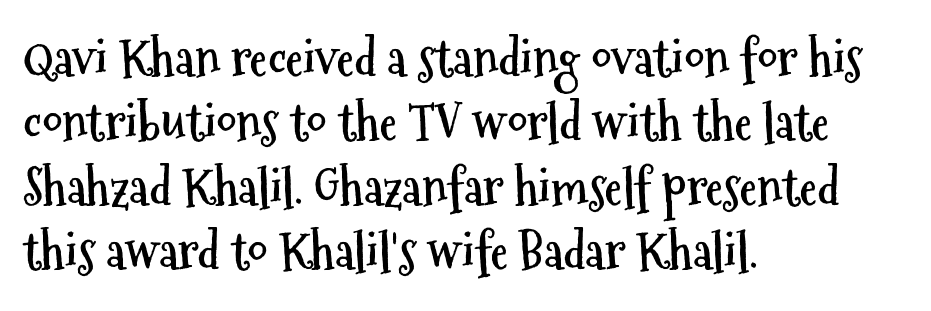
Q: Is the text bold? A: Yes.
Q: Is the text italic (slanted)? A: No, it is upright.
Q: Is the typeface a serif or a sans-serif typeface? A: Sans-serif.
Q: Is the text underlined? A: No.
Q: How is the paragraph aligned? A: Left-aligned.
Q: Is the spacing between letters normal or unusually wide? A: Normal.
Q: Is the spacing between lines tight, normal or loose? A: Normal.
Q: Width (condensed, normal, or wide)? A: Condensed.
Q: Stroke contrast? A: Medium.
Q: x-height? A: Medium.
Q: Monospaced? A: No.
